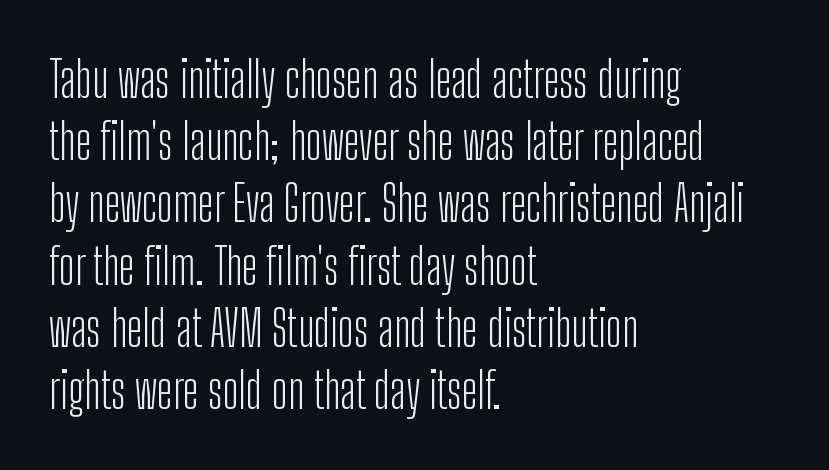
These lines keep a tight, regular rhythm from letter to letter. The typeface chosen for these lines omits serifs. Notice how the passage keeps a crisp vertical edge on the left only. Compared with a typical body face, this is equally light or lighter still.
